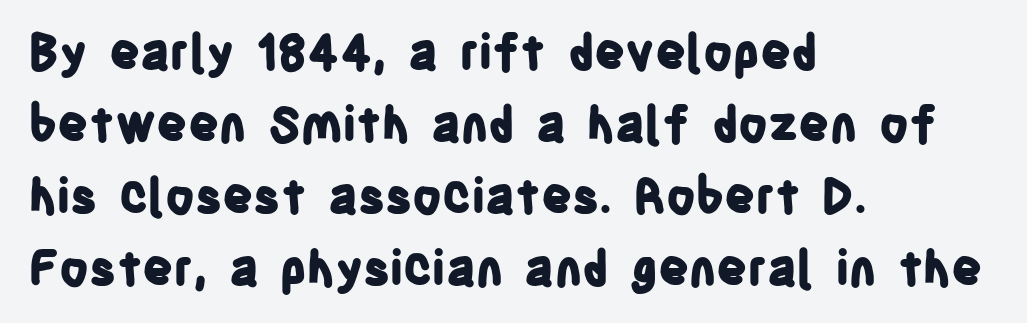
{"serif": "no", "italic": "no", "bold": "yes", "weight": "bold", "width": "condensed", "stroke_contrast": "low", "x_height": "large", "monospaced": "no", "underline": "no", "align": "left", "line_spacing": "normal", "line_spacing_ratio": 1.5, "letter_spacing": "normal", "letter_spacing_em": 0.0, "glyph_px": 48}
